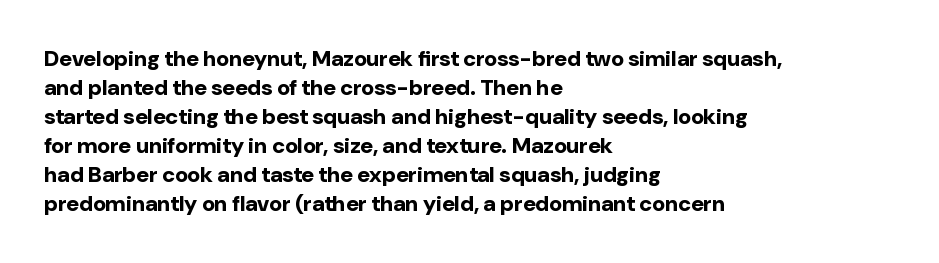
{"italic": "no", "bold": "yes", "underline": "no", "align": "left", "line_spacing": "normal", "line_spacing_ratio": 1.32, "letter_spacing": "normal", "letter_spacing_em": 0.0, "glyph_px": 22}
